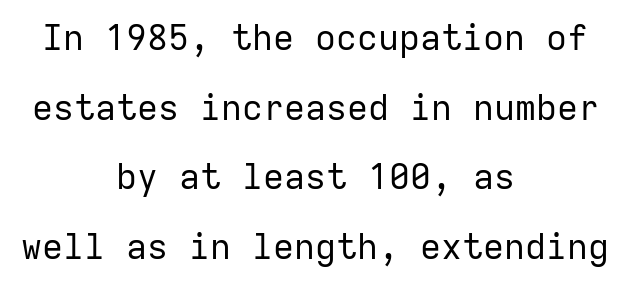
{"serif": "no", "italic": "no", "bold": "no", "weight": "regular", "width": "normal", "stroke_contrast": "low", "x_height": "medium", "monospaced": "yes", "underline": "no", "align": "center", "line_spacing": "loose", "line_spacing_ratio": 1.99, "letter_spacing": "normal", "letter_spacing_em": 0.0, "glyph_px": 35}
